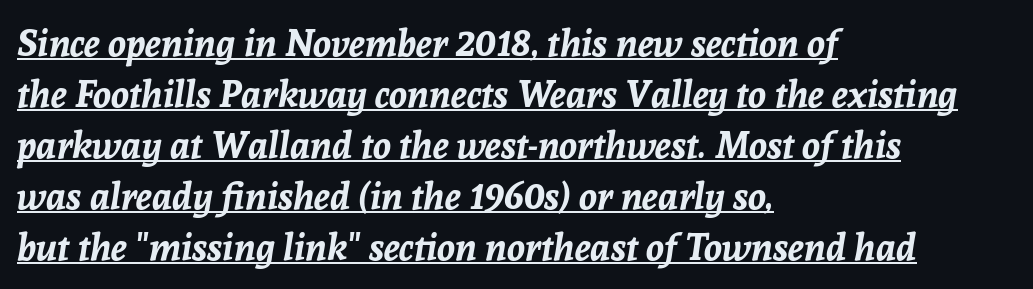
The image shows 37 px bold type, italic (leaning right); set left-aligned, normal line spacing (1.38x), normal letter spacing, underlined; low stroke contrast and a medium x-height.
